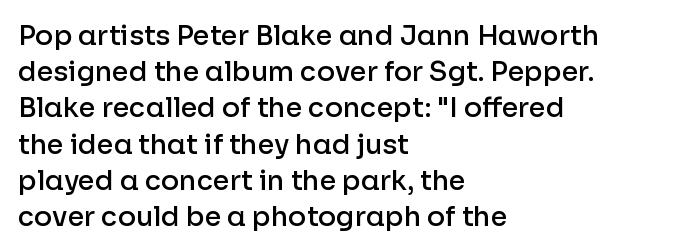
The image shows 27 px text type, upright; set left-aligned, normal line spacing (1.34x), normal letter spacing, not underlined.
